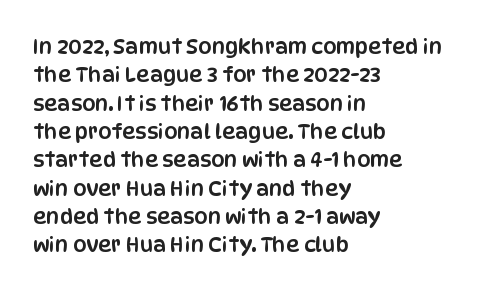
Q: Is the text italic (slanted)? A: No, it is upright.
Q: Is the text underlined? A: No.
Q: How is the paragraph aligned? A: Left-aligned.
Q: Is the spacing between letters normal or unusually wide? A: Normal.
Q: Is the spacing between lines tight, normal or loose? A: Normal.
